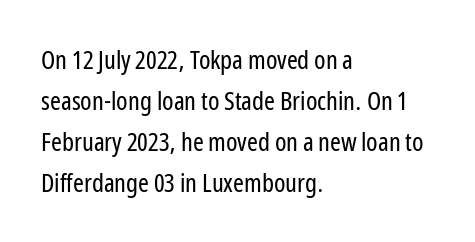
Q: Is the text bold? A: No.
Q: Is the text italic (slanted)? A: No, it is upright.
Q: Is the text underlined? A: No.
Q: How is the paragraph aligned? A: Left-aligned.
Q: Is the spacing between letters normal or unusually wide? A: Normal.
Q: Is the spacing between lines tight, normal or loose? A: Normal.
